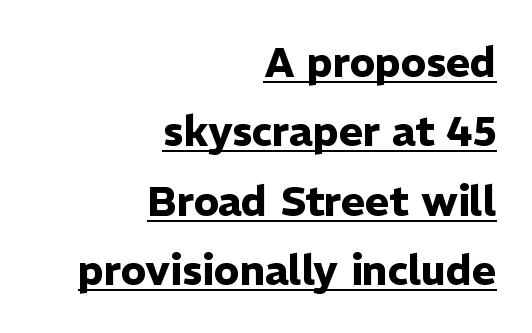
The image shows 41 px heavy sans-serif type, upright; set right-aligned, normal line spacing (1.69x), normal letter spacing, underlined; low stroke contrast and a medium x-height.
